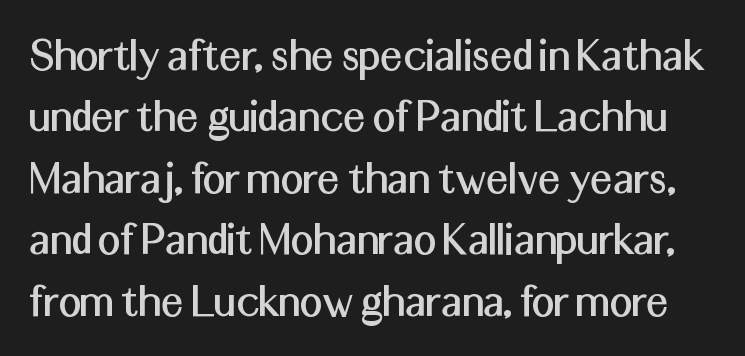
The image shows 50 px sans-serif type, upright; set line spacing 1.23x, normal letter spacing, not underlined; medium stroke contrast and a medium x-height.
